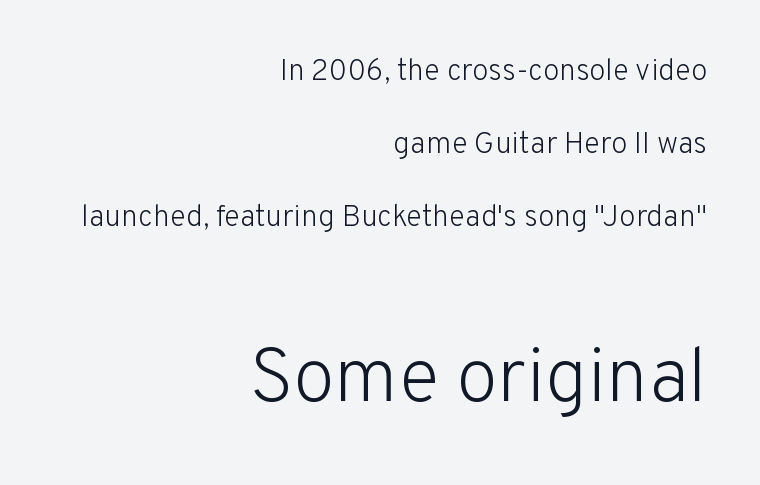
No word sits above an underline. Here the designer chose a conventional face with non-uniform glyph widths. The second block has been scaled up relative to the first. Stroke terminals: plain, sans-serif.
